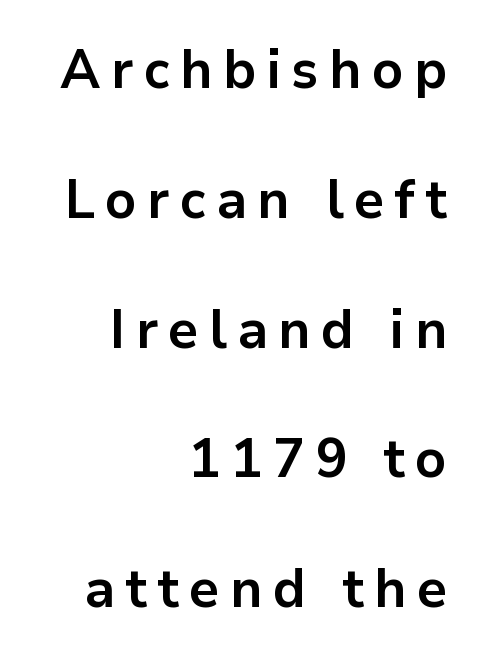
{"serif": "no", "italic": "no", "bold": "yes", "weight": "bold", "width": "normal", "stroke_contrast": "low", "x_height": "medium", "monospaced": "no", "underline": "no", "align": "right", "line_spacing": "loose", "line_spacing_ratio": 2.36, "glyph_px": 55}
